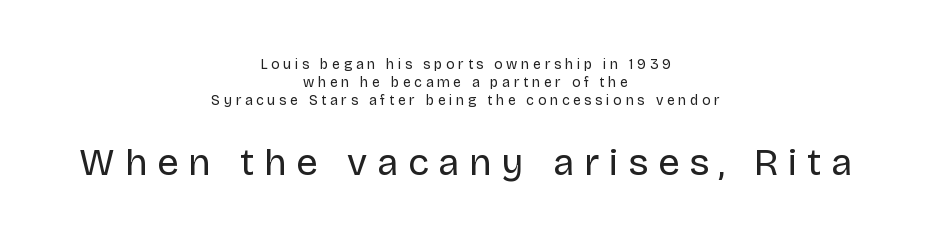
{"serif": "no", "italic": "no", "bold": "no", "weight": "regular", "width": "normal", "stroke_contrast": "low", "x_height": "large", "monospaced": "no", "underline": "no", "align": "center", "line_spacing": "normal", "line_spacing_ratio": 1.27, "letter_spacing": "wide", "letter_spacing_em": 0.26, "larger_block": "second", "size_ratio": 2.71, "glyph_px": 38}
